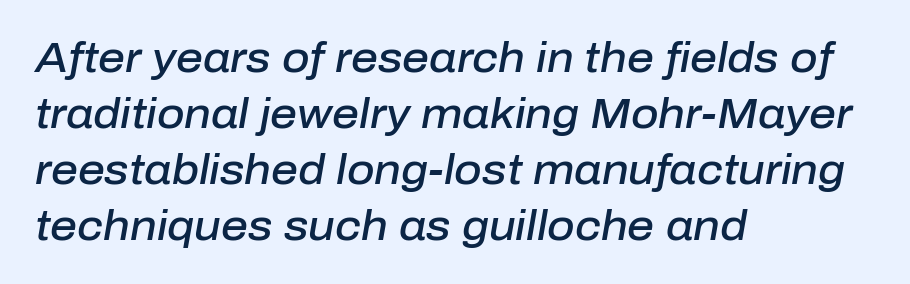
Q: Is the text bold? A: Semi-bold.
Q: Is the text italic (slanted)? A: Yes, it leans right by about 10 degrees.
Q: Is the text underlined? A: No.
Q: How is the paragraph aligned? A: Left-aligned.
Q: Is the spacing between letters normal or unusually wide? A: Normal.
Q: Is the spacing between lines tight, normal or loose? A: Normal.
Q: Width (condensed, normal, or wide)? A: Normal.
Q: Stroke contrast? A: Low.
Q: x-height? A: Medium.
Q: Monospaced? A: No.
